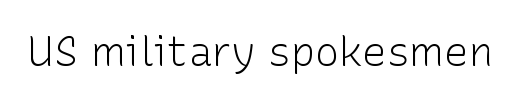
Q: Is the text bold? A: No.
Q: Is the text italic (slanted)? A: No, it is upright.
Q: Is the typeface a serif or a sans-serif typeface? A: Sans-serif.
Q: Is the text underlined? A: No.
Q: Is the spacing between letters normal or unusually wide? A: Normal.
Q: Width (condensed, normal, or wide)? A: Normal.
Q: Stroke contrast? A: Low.
Q: x-height? A: Medium.
Q: Monospaced? A: No.
